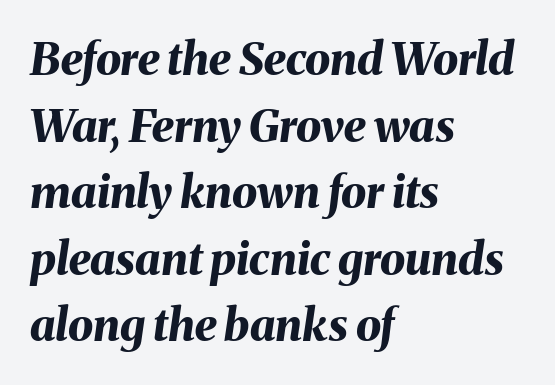
This sample is left-justified, so line endings fall wherever the words run out. Spacing between characters is what you'd get straight out of the box. Beneath every word, the page is bare. Looks like regular typesetting: each glyph gets only the width it needs. How would I describe the line gaps? Plain and ordinary. Typographic density is high because the face is bold.
